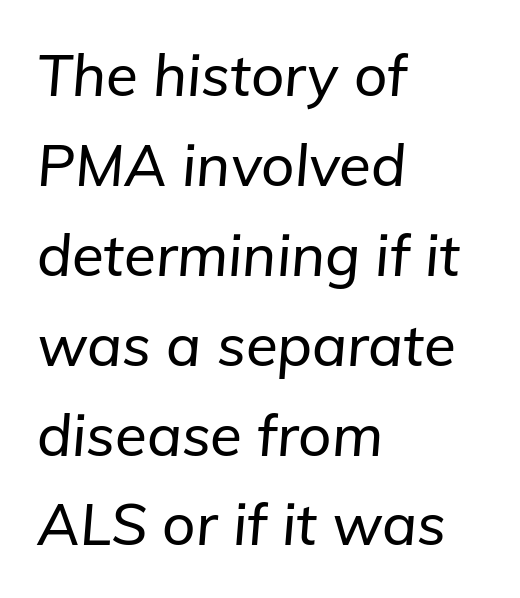
{"italic": "yes", "lean": "right", "slant_degrees": 5, "width": "normal", "stroke_contrast": "low", "x_height": "medium", "monospaced": "no", "underline": "no", "align": "left", "line_spacing": "normal", "line_spacing_ratio": 1.55, "letter_spacing": "normal", "letter_spacing_em": 0.0, "glyph_px": 58}
